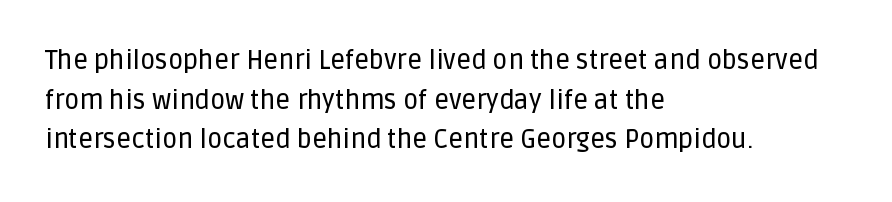
Interline gaps are of average width in this sample. The type sits square on the baseline with zero lean. Just letters on the line, the space beneath them empty. Students, note that the glyphs here touch the page at normal intervals. The rendering anchors every line to the left-hand side.
